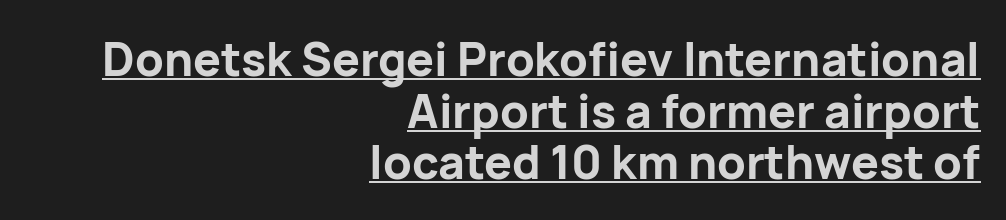
Q: Is the text bold? A: Yes.
Q: Is the text italic (slanted)? A: No, it is upright.
Q: Is the typeface a serif or a sans-serif typeface? A: Sans-serif.
Q: Is the text underlined? A: Yes.
Q: How is the paragraph aligned? A: Right-aligned.
Q: Is the spacing between letters normal or unusually wide? A: Normal.
Q: Is the spacing between lines tight, normal or loose? A: Tight.
Q: Width (condensed, normal, or wide)? A: Normal.
Q: Stroke contrast? A: Low.
Q: x-height? A: Medium.
Q: Monospaced? A: No.
